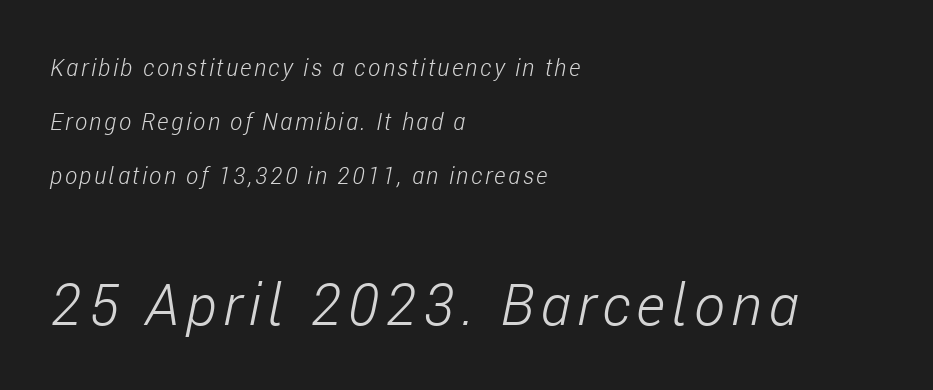
The image shows 58 px light, condensed type, italic (leaning right); set left-aligned, loose line spacing (2.35x), not underlined; the second (bottom) block is 2.52x larger; low stroke contrast and a medium x-height.
